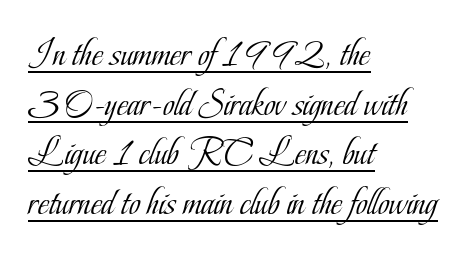
The image shows 39 px light, condensed serif type; set left-aligned, normal line spacing (1.27x), normal letter spacing, underlined; low stroke contrast and a small x-height.
